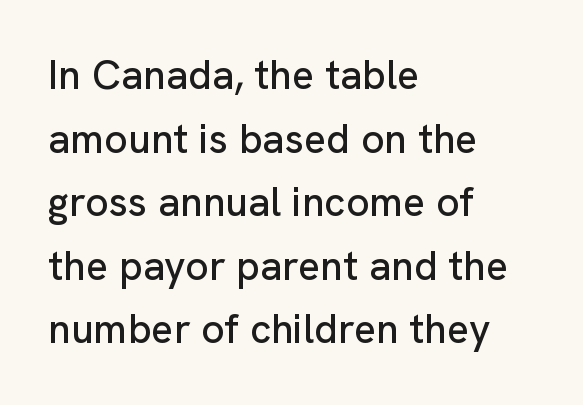
The image shows 41 px sans-serif type, upright; set left-aligned, normal line spacing (1.55x), normal letter spacing, not underlined; low stroke contrast and a medium x-height.
